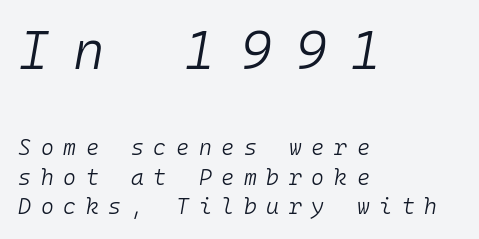
{"italic": "yes", "lean": "right", "slant_degrees": 10, "bold": "no", "weight": "light", "width": "normal", "stroke_contrast": "low", "x_height": "medium", "monospaced": "yes", "underline": "no", "align": "left", "line_spacing": "normal", "line_spacing_ratio": 1.35, "letter_spacing": "wide", "letter_spacing_em": 0.44, "larger_block": "first", "size_ratio": 2.45, "glyph_px": 54}
